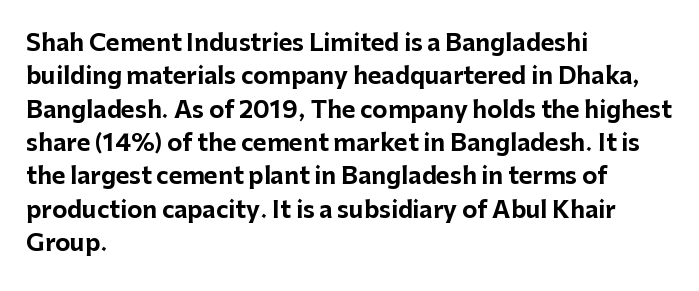
Q: Is the text bold? A: Yes.
Q: Is the text italic (slanted)? A: No, it is upright.
Q: Is the text underlined? A: No.
Q: How is the paragraph aligned? A: Left-aligned.
Q: Is the spacing between letters normal or unusually wide? A: Normal.
Q: Is the spacing between lines tight, normal or loose? A: Normal.
